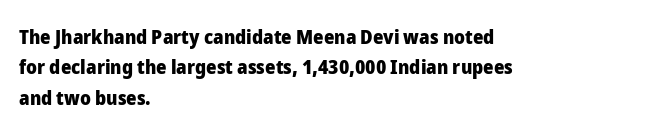
Q: Is the text bold? A: Yes.
Q: Is the text italic (slanted)? A: No, it is upright.
Q: Is the text underlined? A: No.
Q: How is the paragraph aligned? A: Left-aligned.
Q: Is the spacing between letters normal or unusually wide? A: Normal.
Q: Is the spacing between lines tight, normal or loose? A: Normal.
